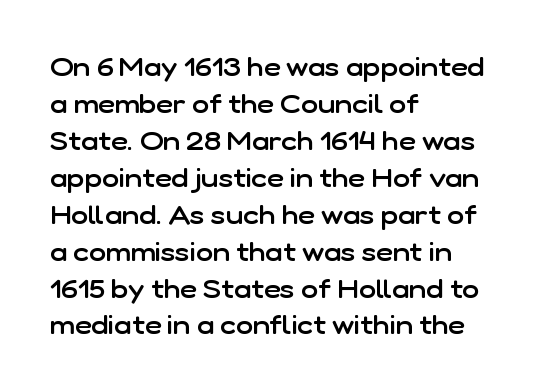
The image shows 26 px text type, upright; set left-aligned, normal line spacing (1.42x), normal letter spacing, not underlined.
